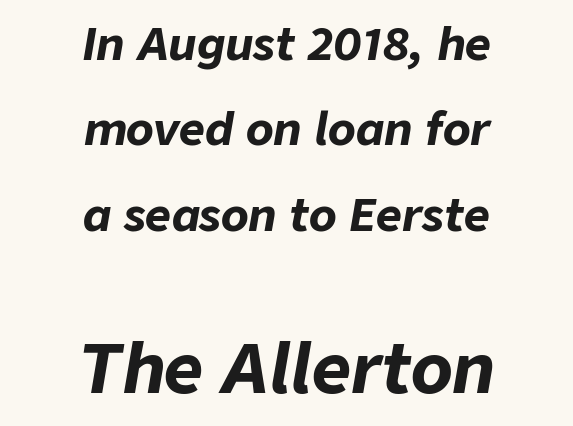
{"italic": "yes", "lean": "right", "slant_degrees": 9, "bold": "yes", "weight": "bold", "width": "normal", "stroke_contrast": "low", "x_height": "medium", "monospaced": "no", "underline": "no", "align": "center", "line_spacing": "loose", "line_spacing_ratio": 1.9, "letter_spacing": "normal", "letter_spacing_em": 0.0, "larger_block": "second", "size_ratio": 1.51, "glyph_px": 68}
